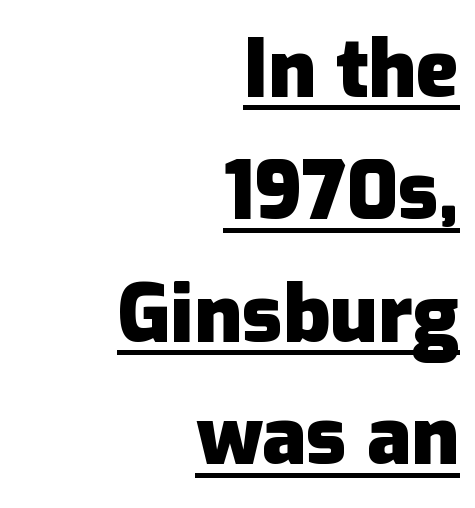
{"serif": "no", "italic": "no", "bold": "yes", "weight": "heavy", "width": "normal", "stroke_contrast": "low", "x_height": "medium", "monospaced": "no", "underline": "yes", "align": "right", "line_spacing": "normal", "line_spacing_ratio": 1.53, "letter_spacing": "normal", "letter_spacing_em": 0.0, "glyph_px": 80}
